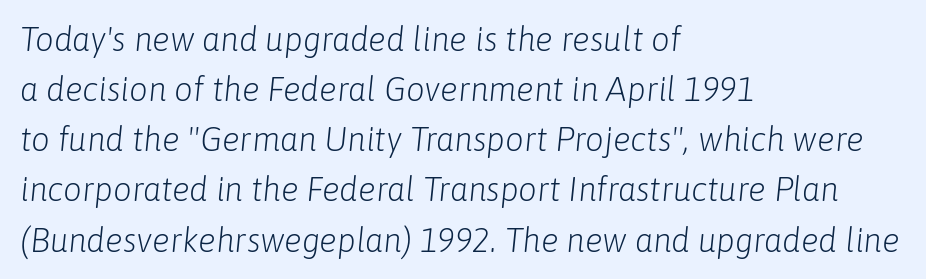
Q: Is the text bold? A: No.
Q: Is the text italic (slanted)? A: Yes, it leans right by about 6 degrees.
Q: Is the text underlined? A: No.
Q: How is the paragraph aligned? A: Left-aligned.
Q: Is the spacing between letters normal or unusually wide? A: Normal.
Q: Is the spacing between lines tight, normal or loose? A: Normal.
Q: Width (condensed, normal, or wide)? A: Normal.
Q: Stroke contrast? A: Low.
Q: x-height? A: Medium.
Q: Monospaced? A: No.
